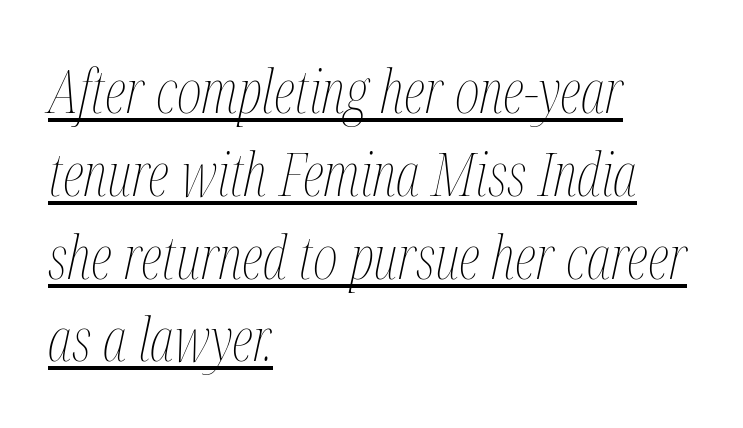
This is oblique type, the kind used for emphasis or titles. Nothing unusual about the tracking: characters are spaced as the font intends. Caption: lettering with a line underneath. The characters are drawn with everyday or finer stroke widths. Where is the straight margin? On the left. Note the varied advance widths — an 'i' is clearly narrower than an 'm'.
